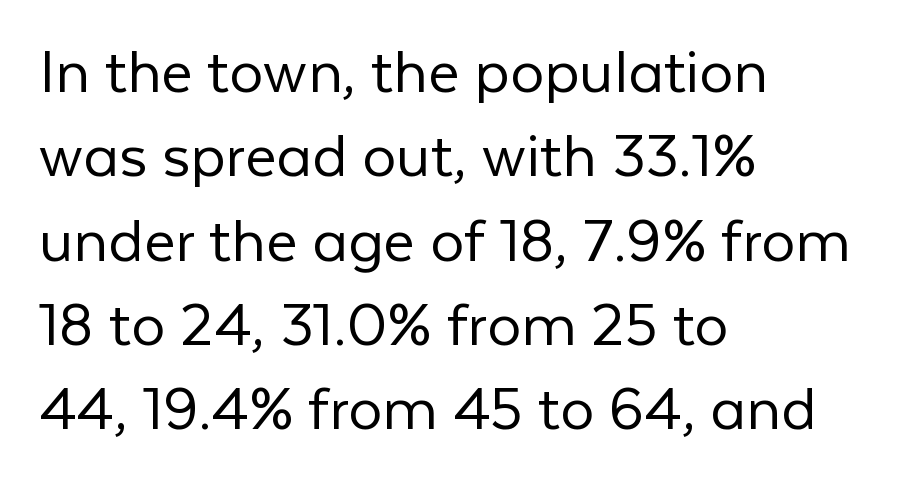
{"serif": "no", "italic": "no", "bold": "no", "weight": "light", "width": "normal", "stroke_contrast": "low", "x_height": "medium", "monospaced": "no", "underline": "no", "align": "left", "line_spacing_ratio": 1.24, "letter_spacing": "normal", "letter_spacing_em": 0.0, "glyph_px": 68}
